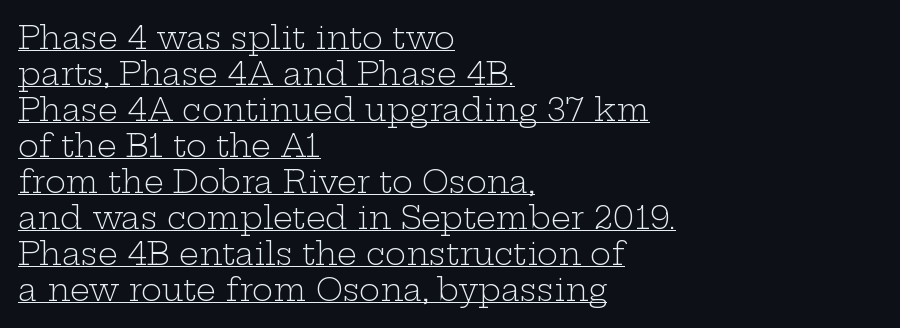
{"serif": "yes", "italic": "no", "bold": "no", "weight": "light", "width": "wide", "stroke_contrast": "low", "x_height": "medium", "monospaced": "no", "underline": "yes", "align": "left", "line_spacing_ratio": 1.16, "letter_spacing": "normal", "letter_spacing_em": 0.0, "glyph_px": 31}
